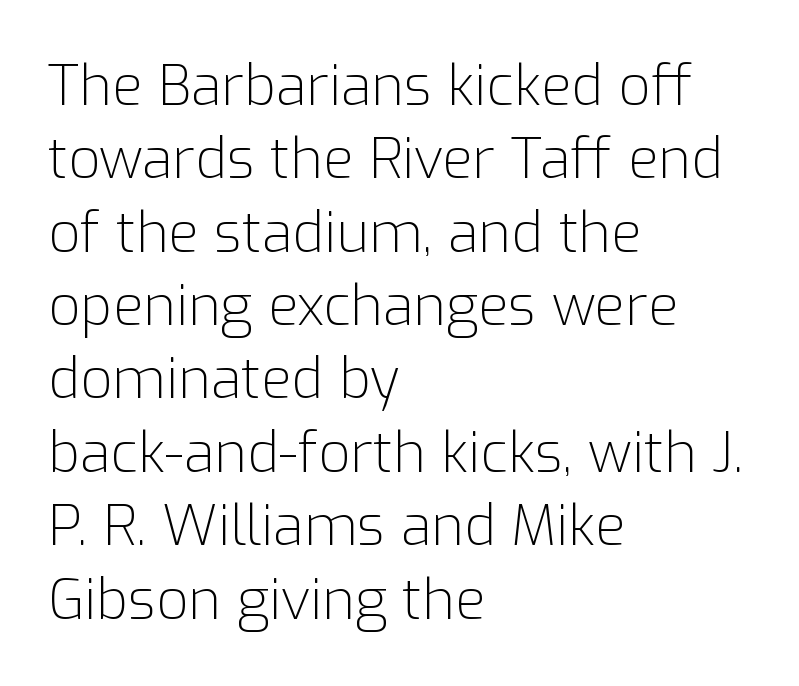
Q: Is the text bold? A: No.
Q: Is the text italic (slanted)? A: No, it is upright.
Q: Is the typeface a serif or a sans-serif typeface? A: Sans-serif.
Q: Is the text underlined? A: No.
Q: How is the paragraph aligned? A: Left-aligned.
Q: Is the spacing between letters normal or unusually wide? A: Normal.
Q: Is the spacing between lines tight, normal or loose? A: Normal.
Q: Width (condensed, normal, or wide)? A: Normal.
Q: Stroke contrast? A: Low.
Q: x-height? A: Medium.
Q: Monospaced? A: No.
